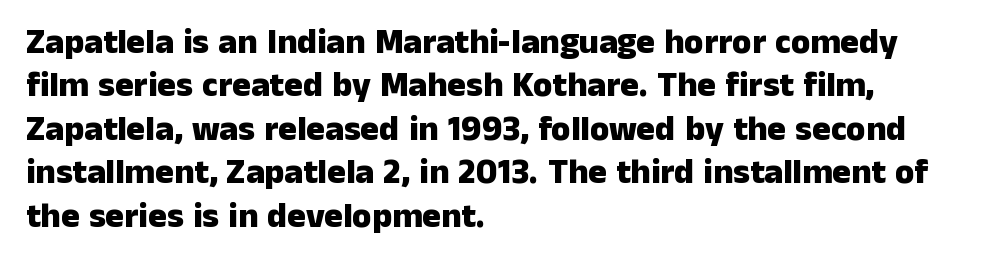
Q: Is the text bold? A: Yes.
Q: Is the text italic (slanted)? A: No, it is upright.
Q: Is the typeface a serif or a sans-serif typeface? A: Sans-serif.
Q: Is the text underlined? A: No.
Q: How is the paragraph aligned? A: Left-aligned.
Q: Is the spacing between letters normal or unusually wide? A: Normal.
Q: Width (condensed, normal, or wide)? A: Normal.
Q: Stroke contrast? A: Low.
Q: x-height? A: Medium.
Q: Monospaced? A: No.
